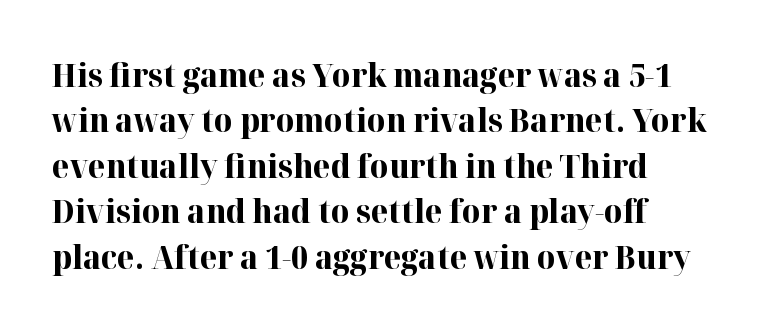
{"serif": "yes", "italic": "no", "bold": "yes", "weight": "bold", "width": "normal", "stroke_contrast": "high", "x_height": "medium", "monospaced": "no", "underline": "no", "align": "left", "line_spacing": "normal", "line_spacing_ratio": 1.42, "letter_spacing": "normal", "letter_spacing_em": 0.0, "glyph_px": 32}
